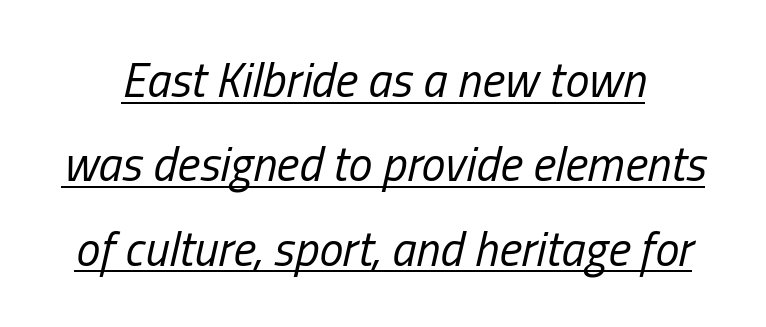
Summary of weight: not heavy and not bold. Style check: oblique. Check the space under the baseline: a stroke is drawn there. Note the varied advance widths — an 'i' is clearly narrower than an 'm'. Observe the ordinary spacing: letters are neighbours, not strangers.
